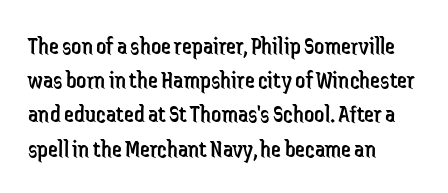
The area under the type is left untouched. A roman cut, with each character standing at attention. Observe the ordinary spacing: letters are neighbours, not strangers. Notice how the passage keeps a crisp vertical edge on the left only.
